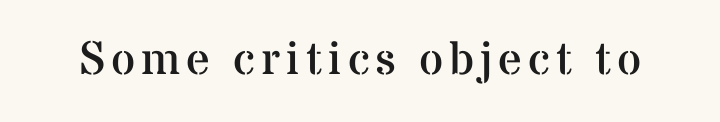
{"serif": "yes", "italic": "no", "bold": "no", "weight": "regular", "width": "normal", "stroke_contrast": "medium", "x_height": "medium", "monospaced": "no", "underline": "no", "glyph_px": 47}
